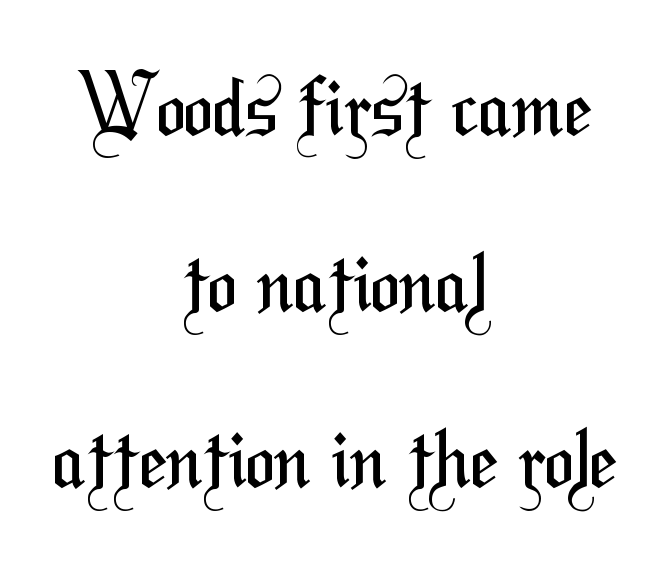
Q: Is the text bold? A: No.
Q: Is the typeface a serif or a sans-serif typeface? A: Sans-serif.
Q: Is the text underlined? A: No.
Q: How is the paragraph aligned? A: Centered.
Q: Is the spacing between letters normal or unusually wide? A: Normal.
Q: Is the spacing between lines tight, normal or loose? A: Loose.
Q: Width (condensed, normal, or wide)? A: Condensed.
Q: Stroke contrast? A: Medium.
Q: x-height? A: Medium.
Q: Monospaced? A: No.
